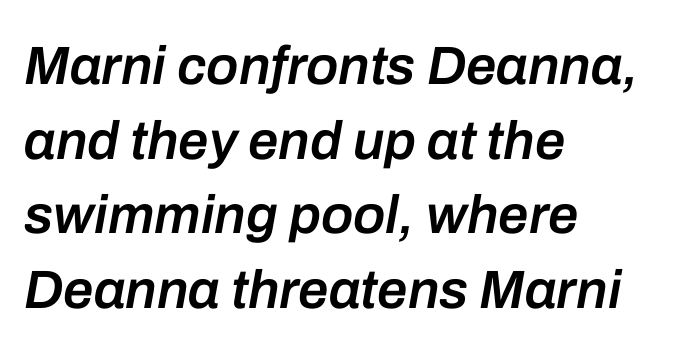
Q: Is the text bold? A: Semi-bold.
Q: Is the text italic (slanted)? A: Yes, it leans right by about 10 degrees.
Q: Is the text underlined? A: No.
Q: How is the paragraph aligned? A: Left-aligned.
Q: Is the spacing between letters normal or unusually wide? A: Normal.
Q: Is the spacing between lines tight, normal or loose? A: Normal.
Q: Width (condensed, normal, or wide)? A: Normal.
Q: Stroke contrast? A: Low.
Q: x-height? A: Medium.
Q: Monospaced? A: No.
